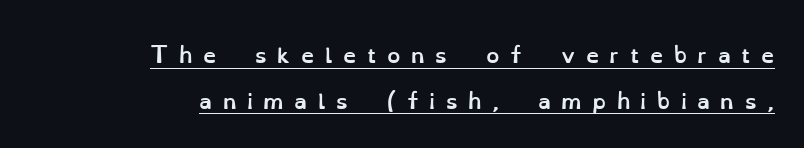
The image shows 21 px bold type, upright; set right-aligned, loose line spacing (2.17x), unusually wide letter spacing (+0.5 em), underlined.
